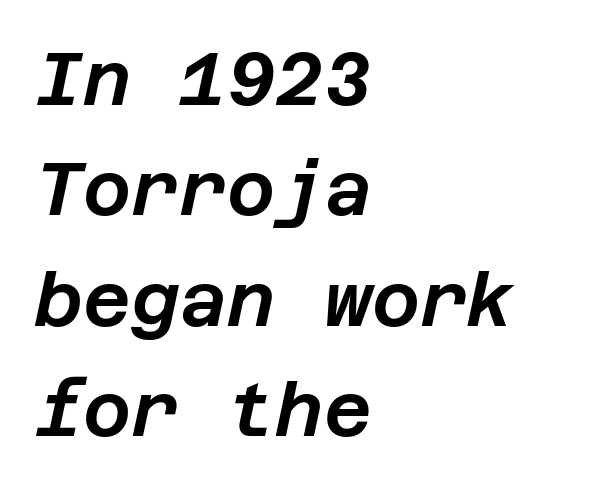
The image shows 74 px text type, italic (leaning right); set left-aligned, normal line spacing (1.49x), normal letter spacing, not underlined; low stroke contrast and a large x-height.
